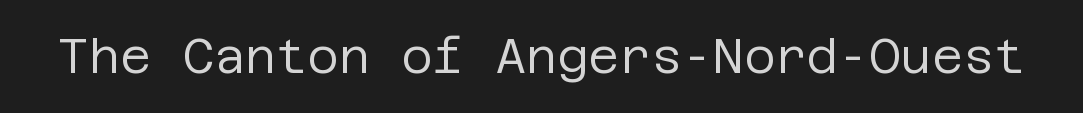
What kind of face is this? One without serifs — a sans. The string is rendered with underlining switched off. Upright lettering throughout. Is the type heavy? It reads as light-to-regular instead.
